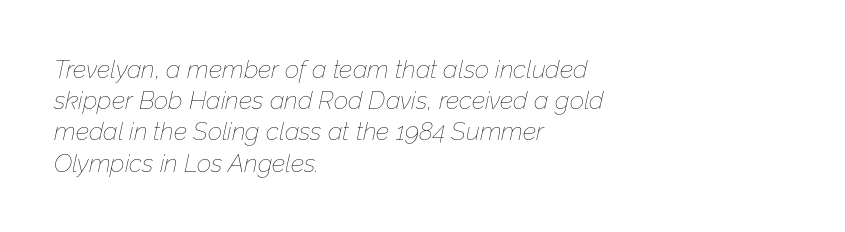
Line beginnings align vertically; line endings do not. This block has exactly the height ordinary leading produces. The lettering tilts uniformly, giving the passage an italic look. Lines of text with bare space underneath.
